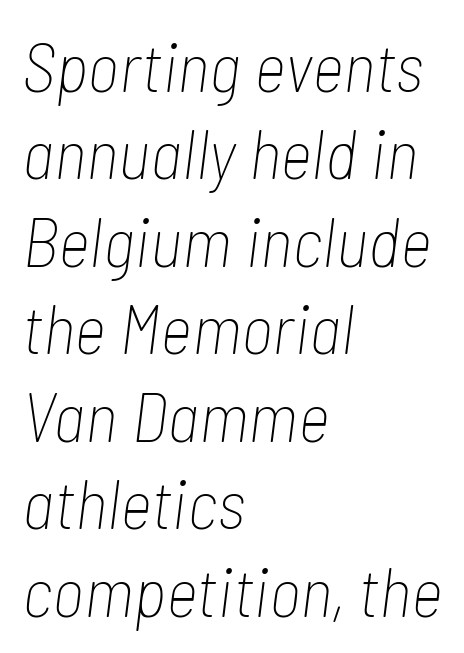
{"italic": "yes", "lean": "right", "slant_degrees": 7, "bold": "no", "weight": "thin", "width": "condensed", "stroke_contrast": "low", "x_height": "medium", "monospaced": "no", "underline": "no", "align": "left", "line_spacing": "normal", "line_spacing_ratio": 1.25, "letter_spacing": "normal", "letter_spacing_em": 0.0, "glyph_px": 70}
